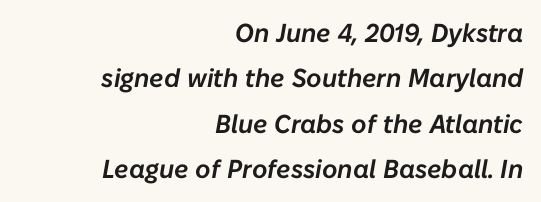
{"italic": "yes", "lean": "right", "slant_degrees": 10, "underline": "no", "align": "right", "line_spacing_ratio": 1.75, "letter_spacing": "normal", "letter_spacing_em": 0.0, "glyph_px": 26}
